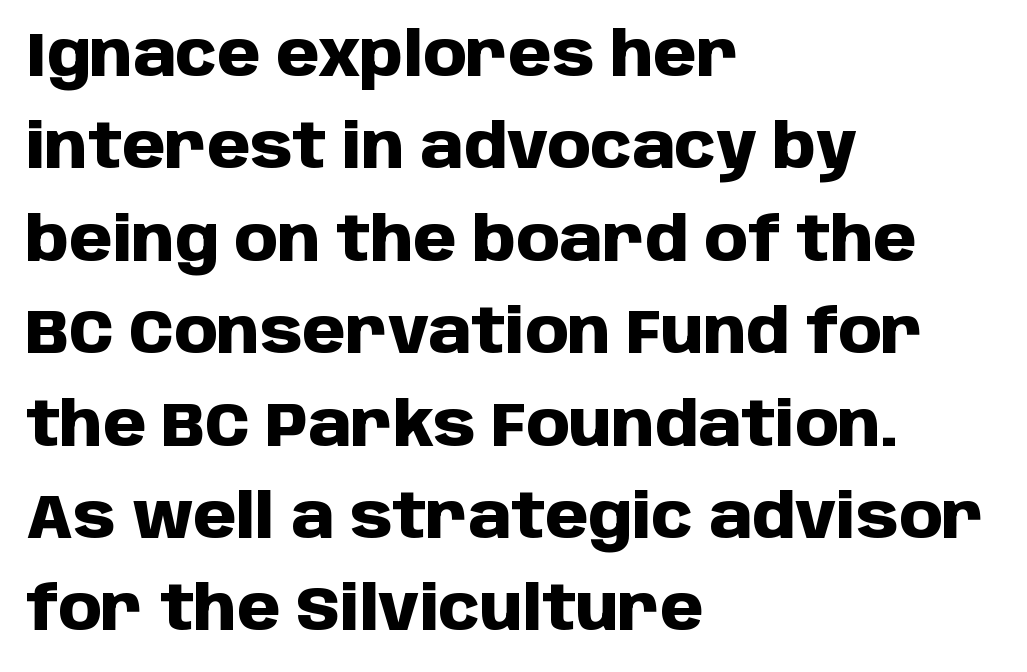
No extra tracking has been applied to these lines. The lines in this sample share a left origin and differ only in where they stop. Every character sits straight up, as roman type does. These lines carry a lot of weight — the face is fully bold.
